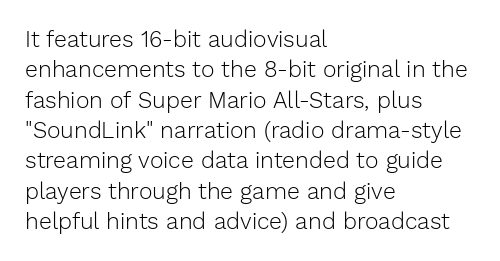
The space directly below the letters is spotless. Caption: standard tracking, unaltered. Vertically, the passage feels balanced, rows spaced as you'd expect. Does the lettering tilt? It doesn't — this is upright.
